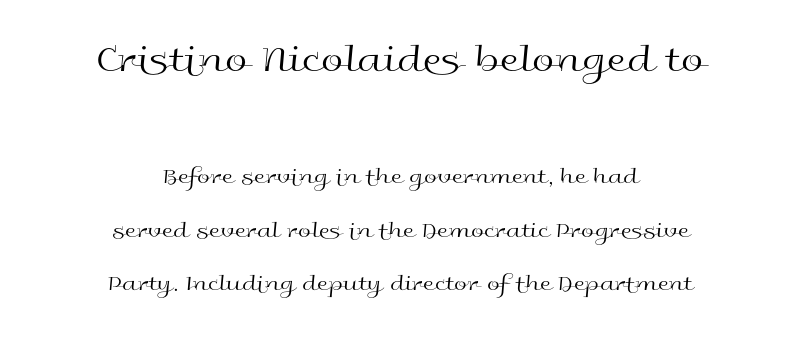
{"serif": "no", "italic": "no", "bold": "no", "weight": "regular", "width": "wide", "x_height": "medium", "monospaced": "no", "underline": "no", "align": "center", "line_spacing": "loose", "line_spacing_ratio": 2.31, "letter_spacing": "normal", "letter_spacing_em": 0.0, "larger_block": "first", "size_ratio": 1.74, "glyph_px": 40}
